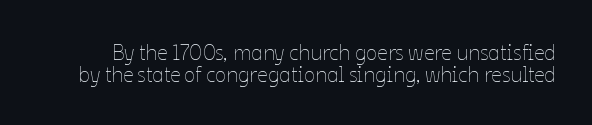
{"italic": "no", "bold": "no", "underline": "no", "line_spacing": "tight", "line_spacing_ratio": 1.05, "letter_spacing": "normal", "letter_spacing_em": 0.0, "glyph_px": 21}
